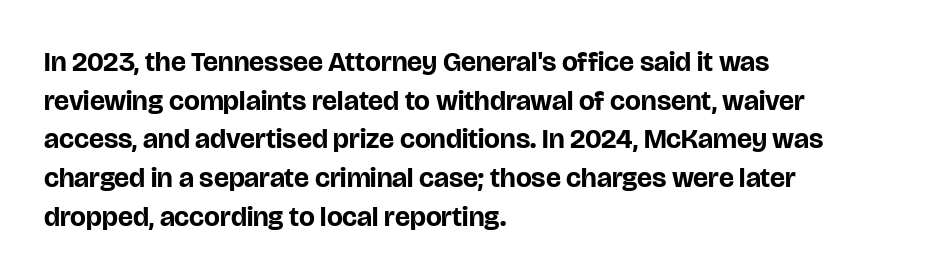
{"serif": "no", "italic": "no", "bold": "yes", "weight": "bold", "width": "normal", "stroke_contrast": "low", "x_height": "large", "monospaced": "no", "underline": "no", "align": "left", "line_spacing": "normal", "line_spacing_ratio": 1.38, "letter_spacing": "normal", "letter_spacing_em": 0.0, "glyph_px": 28}
